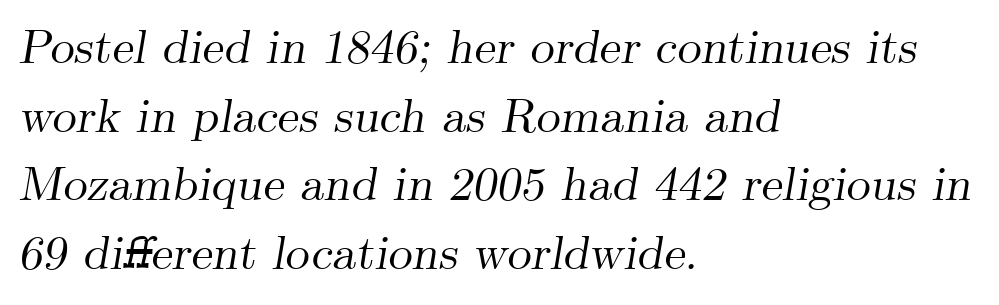
The image shows 48 px serif type, italic (leaning right); set left-aligned, normal line spacing (1.43x), normal letter spacing, not underlined; medium stroke contrast and a small x-height.
